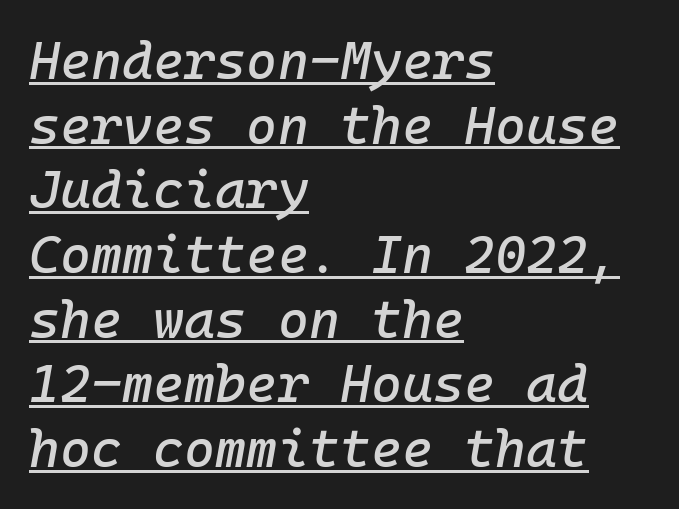
{"italic": "yes", "lean": "right", "slant_degrees": 10, "width": "normal", "stroke_contrast": "low", "x_height": "medium", "monospaced": "yes", "underline": "yes", "align": "left", "line_spacing_ratio": 1.22, "letter_spacing": "normal", "letter_spacing_em": 0.0, "glyph_px": 53}
